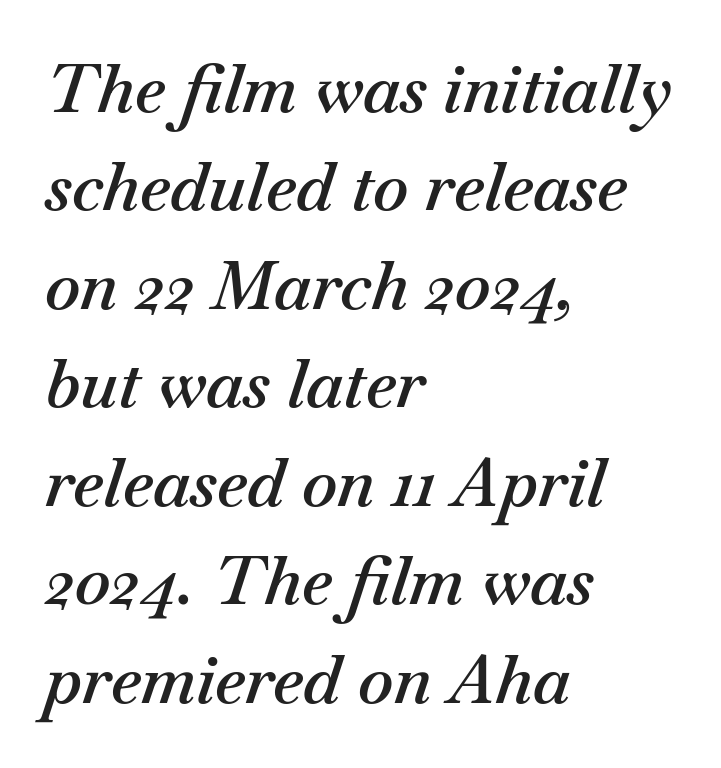
Q: Is the text bold? A: Semi-bold.
Q: Is the text italic (slanted)? A: Yes, it leans right by about 18 degrees.
Q: Is the text underlined? A: No.
Q: How is the paragraph aligned? A: Left-aligned.
Q: Is the spacing between letters normal or unusually wide? A: Normal.
Q: Is the spacing between lines tight, normal or loose? A: Normal.
Q: Width (condensed, normal, or wide)? A: Normal.
Q: Stroke contrast? A: Medium.
Q: x-height? A: Small.
Q: Monospaced? A: No.
